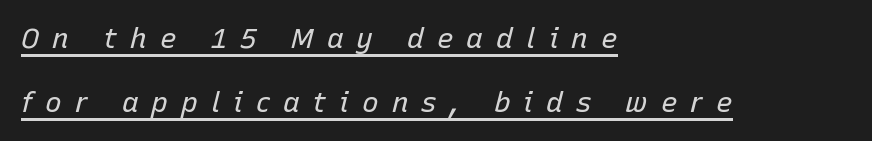
Q: Is the text bold? A: No.
Q: Is the text italic (slanted)? A: Yes, it leans right by about 15 degrees.
Q: Is the text underlined? A: Yes.
Q: How is the paragraph aligned? A: Left-aligned.
Q: Is the spacing between letters normal or unusually wide? A: Unusually wide.
Q: Is the spacing between lines tight, normal or loose? A: Loose.
Q: Width (condensed, normal, or wide)? A: Normal.
Q: Stroke contrast? A: Low.
Q: x-height? A: Medium.
Q: Monospaced? A: No.
